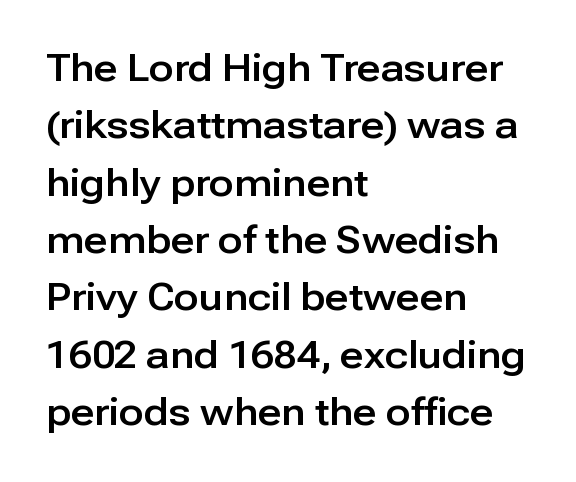
{"serif": "no", "italic": "no", "width": "normal", "stroke_contrast": "low", "x_height": "medium", "monospaced": "no", "underline": "no", "align": "left", "line_spacing": "normal", "line_spacing_ratio": 1.55, "letter_spacing": "normal", "letter_spacing_em": 0.0, "glyph_px": 37}
